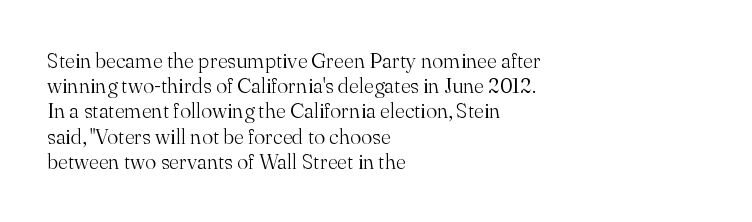
The image shows 21 px text type, upright; set left-aligned, line spacing 1.2x, normal letter spacing, not underlined.
